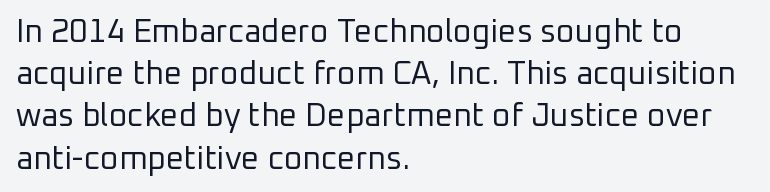
The image shows 32 px regular-weight sans-serif type, upright; set left-aligned, normal line spacing (1.32x), normal letter spacing, not underlined; low stroke contrast and a medium x-height.
